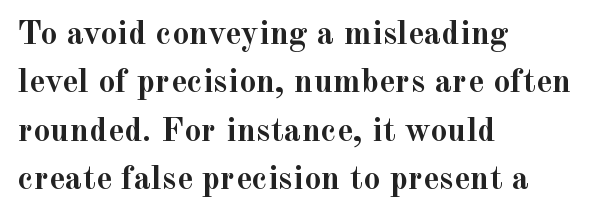
Q: Is the text bold? A: Yes.
Q: Is the text italic (slanted)? A: No, it is upright.
Q: Is the typeface a serif or a sans-serif typeface? A: Serif.
Q: Is the text underlined? A: No.
Q: How is the paragraph aligned? A: Left-aligned.
Q: Is the spacing between letters normal or unusually wide? A: Normal.
Q: Is the spacing between lines tight, normal or loose? A: Normal.
Q: Width (condensed, normal, or wide)? A: Normal.
Q: x-height? A: Small.
Q: Monospaced? A: No.
